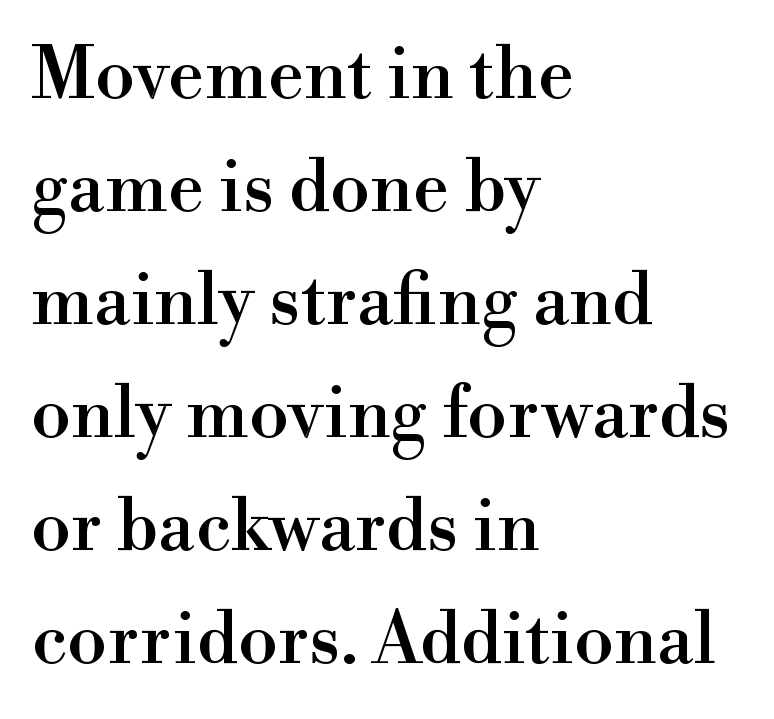
This sample has the flowing, uneven cadence of proportional lettering. Which margin do the lines hug? The left one — the right edge is uneven. This is roman type, the default non-slanted kind. Students, observe: this is what conventionally led text looks like. Bare-footed words on every line. This rendering leaves character spacing at its baseline value.
